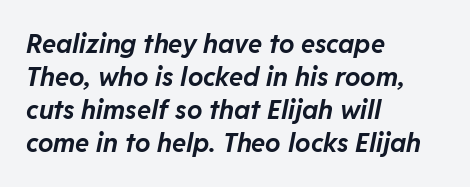
{"italic": "yes", "lean": "right", "slant_degrees": 11, "bold": "yes", "underline": "no", "align": "left", "line_spacing": "normal", "line_spacing_ratio": 1.27, "letter_spacing": "normal", "letter_spacing_em": 0.0, "glyph_px": 26}
